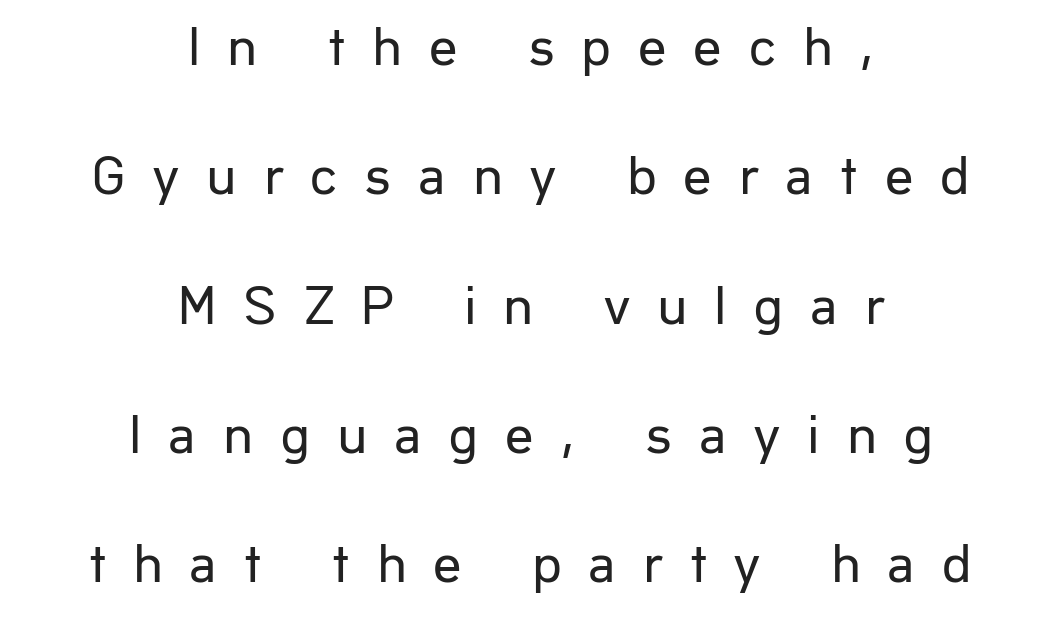
Q: Is the text bold? A: No.
Q: Is the text italic (slanted)? A: No, it is upright.
Q: Is the typeface a serif or a sans-serif typeface? A: Sans-serif.
Q: Is the text underlined? A: No.
Q: How is the paragraph aligned? A: Centered.
Q: Is the spacing between letters normal or unusually wide? A: Unusually wide.
Q: Is the spacing between lines tight, normal or loose? A: Loose.
Q: Width (condensed, normal, or wide)? A: Normal.
Q: Stroke contrast? A: Low.
Q: x-height? A: Medium.
Q: Monospaced? A: No.
